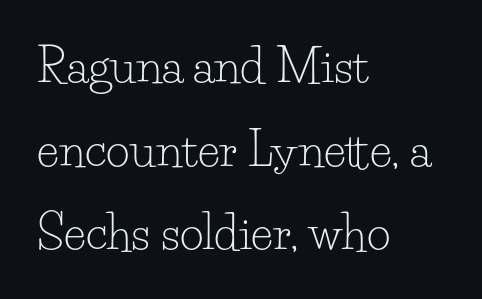
Nobody drew a line under any word here. Looks like regular typesetting: each glyph gets only the width it needs. The typeface chosen for these lines features serifs. Vertical strokes here are truly vertical. A classic flush-left, rag-right setting is used for this passage. The letters look calm and open, with moderate or lighter stems.
